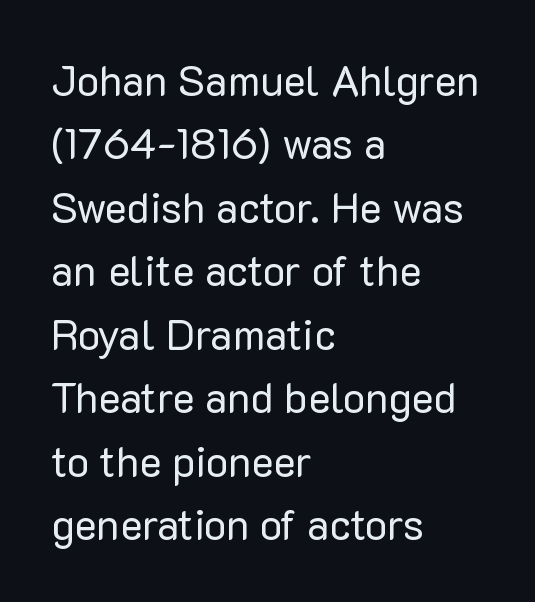
Q: Is the text bold? A: No.
Q: Is the text italic (slanted)? A: No, it is upright.
Q: Is the typeface a serif or a sans-serif typeface? A: Sans-serif.
Q: Is the text underlined? A: No.
Q: How is the paragraph aligned? A: Left-aligned.
Q: Is the spacing between letters normal or unusually wide? A: Normal.
Q: Is the spacing between lines tight, normal or loose? A: Normal.
Q: Width (condensed, normal, or wide)? A: Normal.
Q: Stroke contrast? A: Low.
Q: x-height? A: Medium.
Q: Monospaced? A: No.
